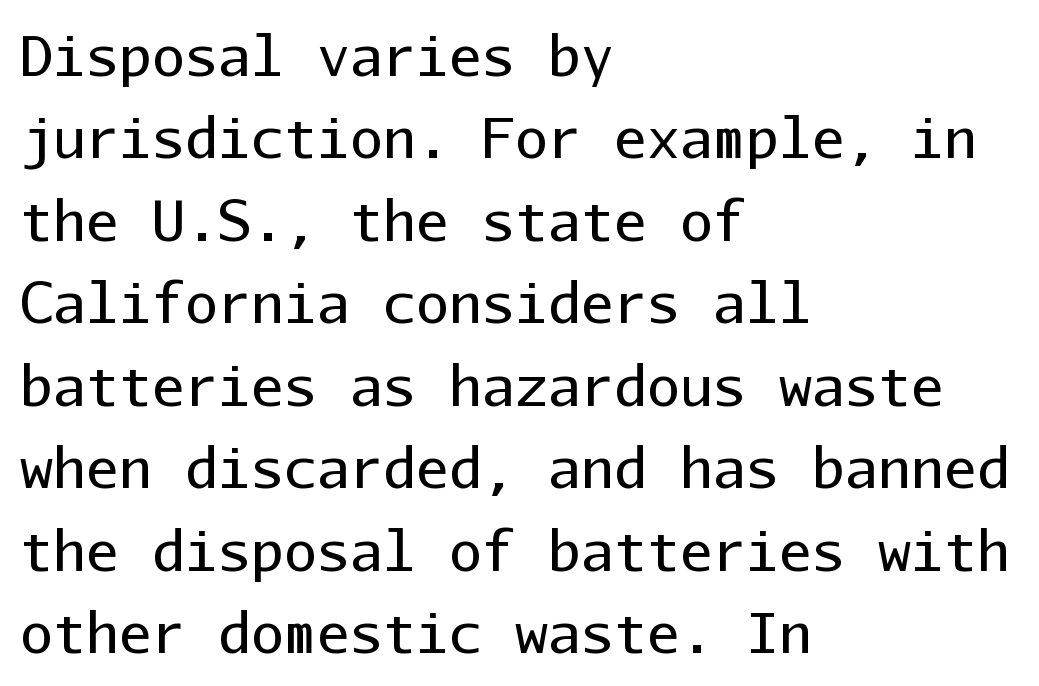
Q: Is the text bold? A: No.
Q: Is the text italic (slanted)? A: No, it is upright.
Q: Is the typeface a serif or a sans-serif typeface? A: Sans-serif.
Q: Is the text underlined? A: No.
Q: How is the paragraph aligned? A: Left-aligned.
Q: Is the spacing between letters normal or unusually wide? A: Normal.
Q: Is the spacing between lines tight, normal or loose? A: Normal.
Q: Width (condensed, normal, or wide)? A: Normal.
Q: Stroke contrast? A: Low.
Q: x-height? A: Medium.
Q: Monospaced? A: Yes.
